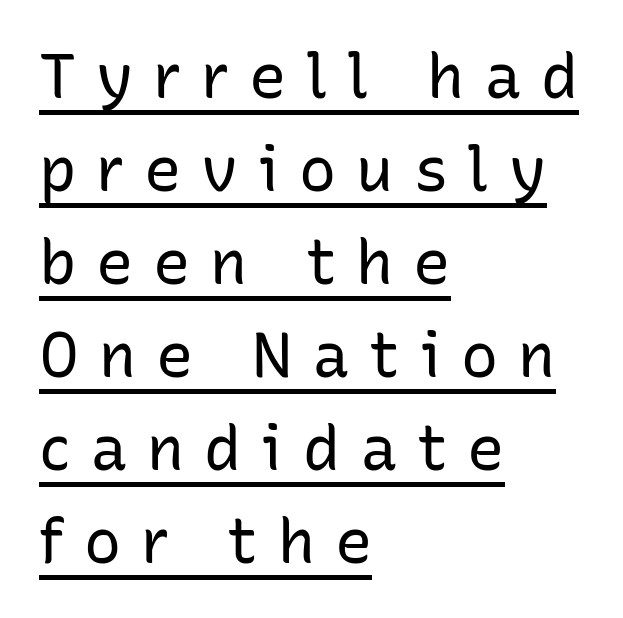
{"serif": "no", "italic": "no", "bold": "no", "weight": "regular", "width": "normal", "stroke_contrast": "low", "x_height": "medium", "monospaced": "no", "underline": "yes", "align": "left", "line_spacing": "normal", "line_spacing_ratio": 1.5, "letter_spacing": "wide", "letter_spacing_em": 0.32, "glyph_px": 62}
